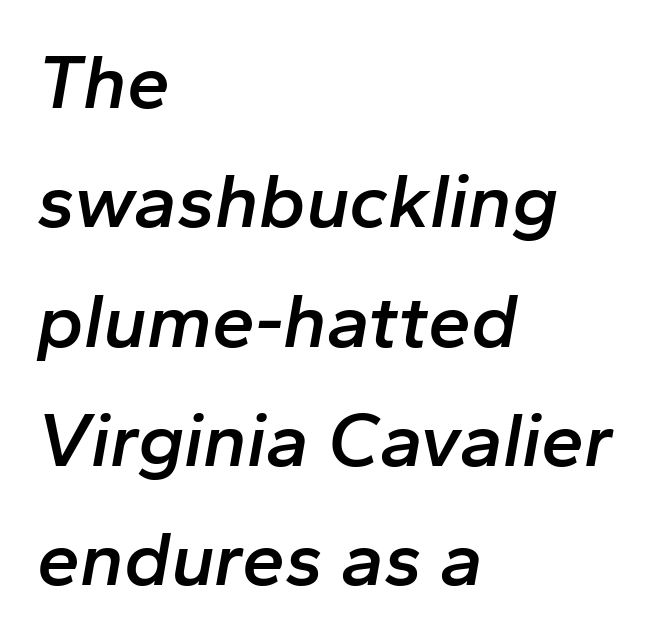
{"italic": "yes", "lean": "right", "slant_degrees": 10, "bold": "semi", "weight": "semibold", "width": "normal", "stroke_contrast": "low", "x_height": "medium", "monospaced": "no", "underline": "no", "align": "left", "line_spacing": "normal", "line_spacing_ratio": 1.55, "letter_spacing": "normal", "letter_spacing_em": 0.0, "glyph_px": 77}
